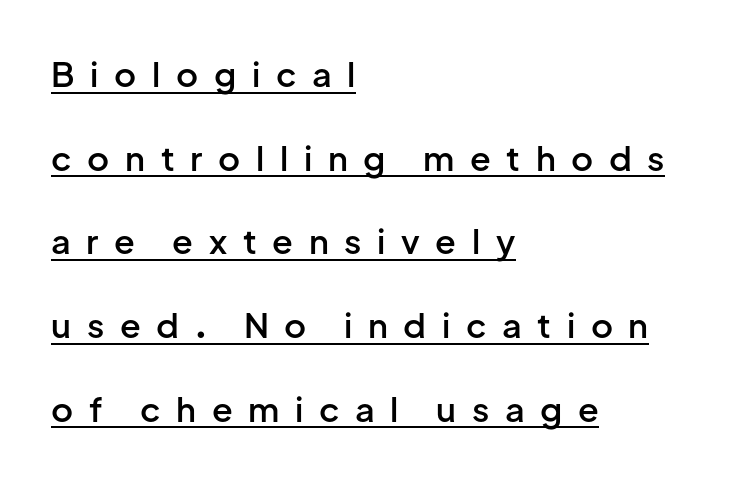
{"serif": "no", "italic": "no", "bold": "semi", "weight": "semibold", "width": "normal", "stroke_contrast": "low", "x_height": "medium", "monospaced": "no", "underline": "yes", "align": "left", "line_spacing": "loose", "line_spacing_ratio": 2.46, "letter_spacing": "wide", "letter_spacing_em": 0.46, "glyph_px": 34}
